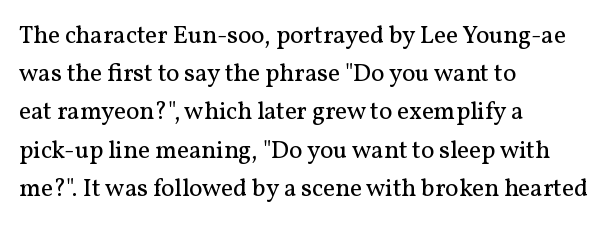
The glyphs are unaccompanied by any horizontal stroke below them. Posture: vertical. These lines keep a tight, regular rhythm from letter to letter. Interline gaps are of average width in this sample. The paragraph shown leans on its left margin.
